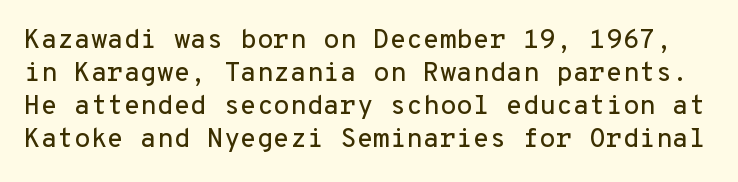
The gaps between neighbouring characters are ordinary and unremarkable. Check under the words: just untouched page. Posture: straight, roman, zero tilt.
